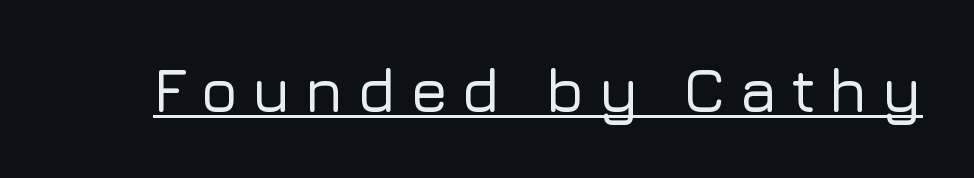
Emphasis is given by a line drawn under the lettering. To sum up the face: it is a sans, with no serifs. Varying glyph widths throughout — classic text-font behaviour. Every character sits straight up, as roman type does.
